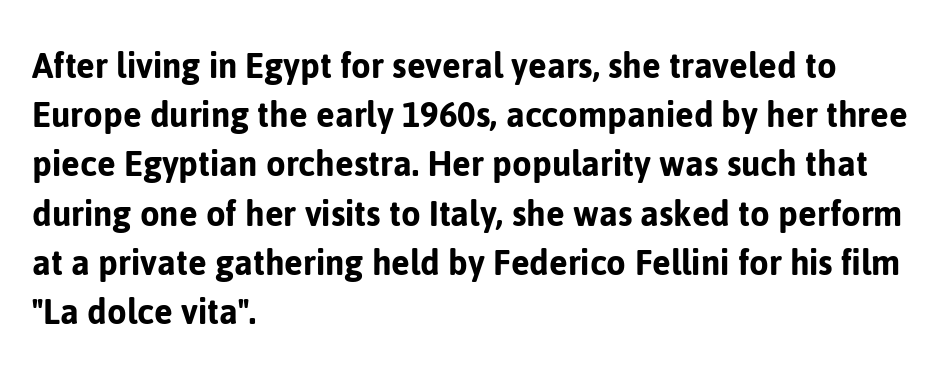
The image shows 40 px sans-serif type, upright; set left-aligned, line spacing 1.23x, normal letter spacing, not underlined; low stroke contrast and a medium x-height.
